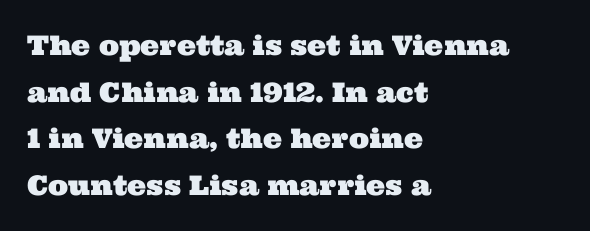
The image shows 27 px text type; set left-aligned, line spacing 1.73x, normal letter spacing, not underlined.
